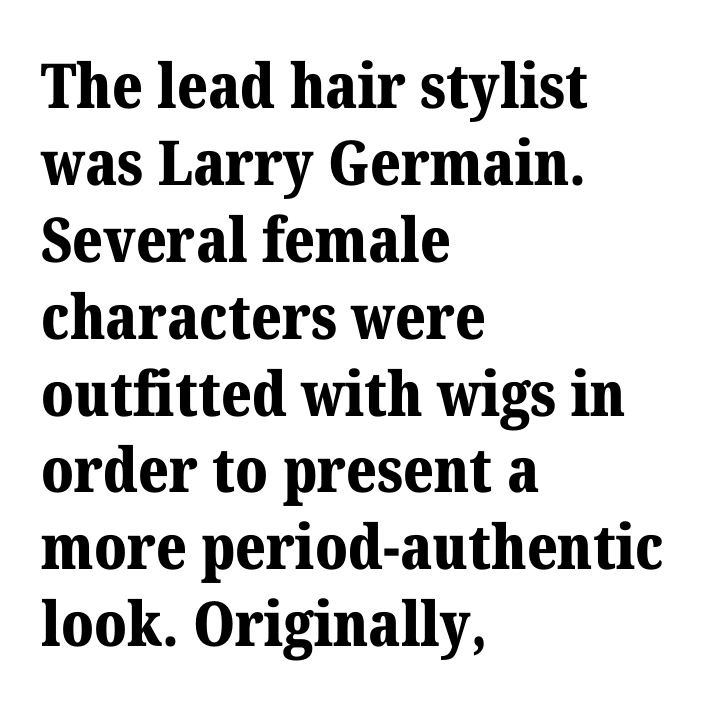
The image shows 62 px bold serif type, upright; set left-aligned, line spacing 1.24x, normal letter spacing, not underlined; medium stroke contrast and a medium x-height.
